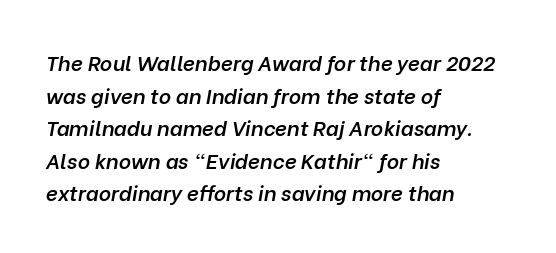
The image shows 21 px text type, italic (leaning right); set left-aligned, normal line spacing (1.55x), normal letter spacing, not underlined.
